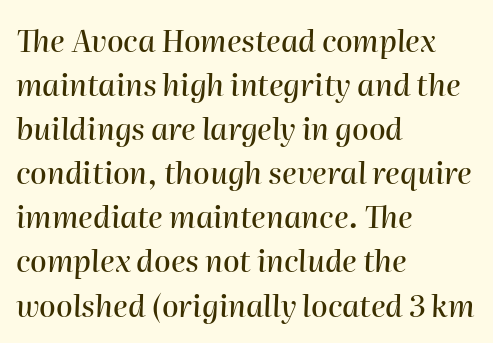
{"italic": "yes", "lean": "right", "slant_degrees": 2, "width": "normal", "stroke_contrast": "high", "x_height": "medium", "monospaced": "no", "underline": "no", "align": "left", "line_spacing": "normal", "line_spacing_ratio": 1.47, "letter_spacing": "normal", "letter_spacing_em": 0.0, "glyph_px": 30}
